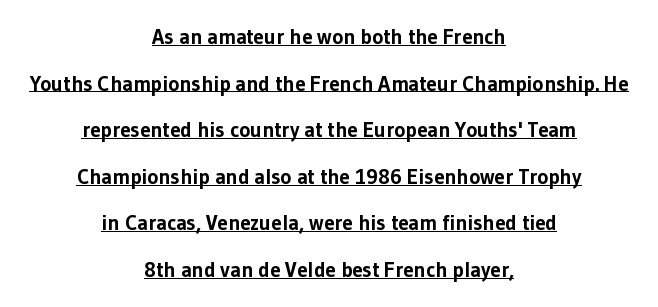
What's the leading like? Stretched, with rows far apart. Line starts and ends both wander, symmetrically. Characters remain perfectly vertical along every line. Letter spacing: default.
